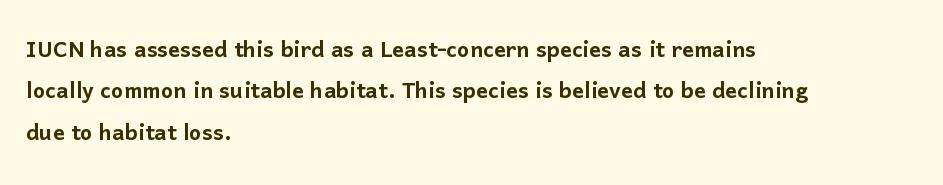
{"serif": "no", "italic": "no", "width": "normal", "stroke_contrast": "low", "x_height": "medium", "monospaced": "no", "underline": "no", "align": "left", "line_spacing": "normal", "line_spacing_ratio": 1.43, "letter_spacing": "normal", "letter_spacing_em": 0.0, "glyph_px": 29}
